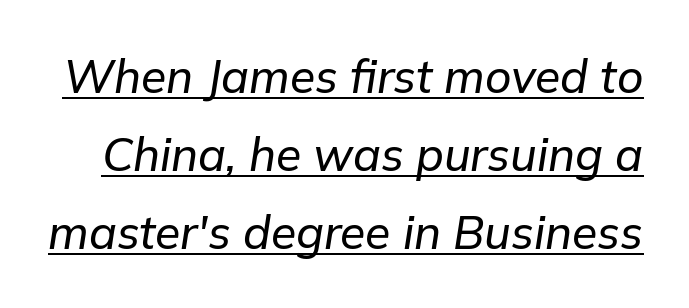
Here the glyphs are tracked normally, forming tight word shapes. An italicized treatment has been applied to the whole sample. The rendering uses the underline text-decoration. The space between consecutive lines is moderate.
